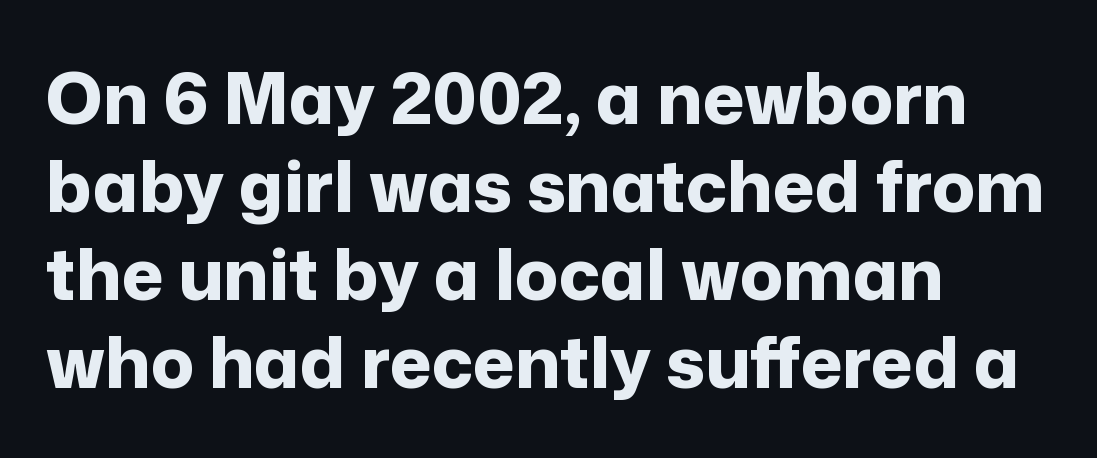
Q: Is the text bold? A: Yes.
Q: Is the text italic (slanted)? A: No, it is upright.
Q: Is the typeface a serif or a sans-serif typeface? A: Sans-serif.
Q: Is the text underlined? A: No.
Q: How is the paragraph aligned? A: Left-aligned.
Q: Is the spacing between letters normal or unusually wide? A: Normal.
Q: Width (condensed, normal, or wide)? A: Normal.
Q: Stroke contrast? A: Low.
Q: x-height? A: Medium.
Q: Monospaced? A: No.
